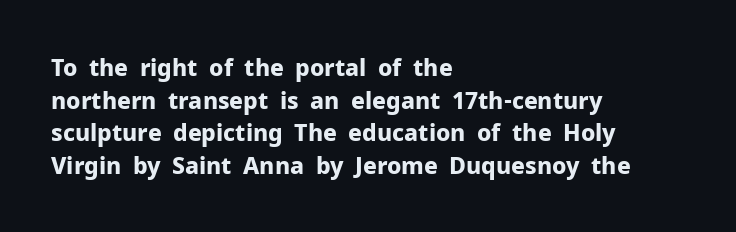
Q: Is the text bold? A: Yes.
Q: Is the text italic (slanted)? A: No, it is upright.
Q: Is the text underlined? A: No.
Q: How is the paragraph aligned? A: Left-aligned.
Q: Is the spacing between letters normal or unusually wide? A: Normal.
Q: Is the spacing between lines tight, normal or loose? A: Normal.
